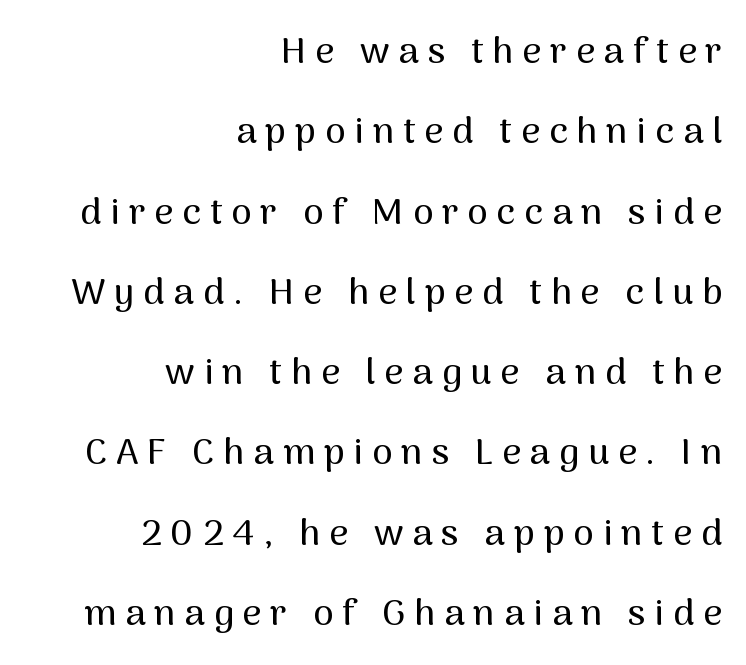
The image shows 37 px sans-serif type, upright; set right-aligned, loose line spacing (2.17x), unusually wide letter spacing (+0.24 em), not underlined; medium stroke contrast and a medium x-height.
